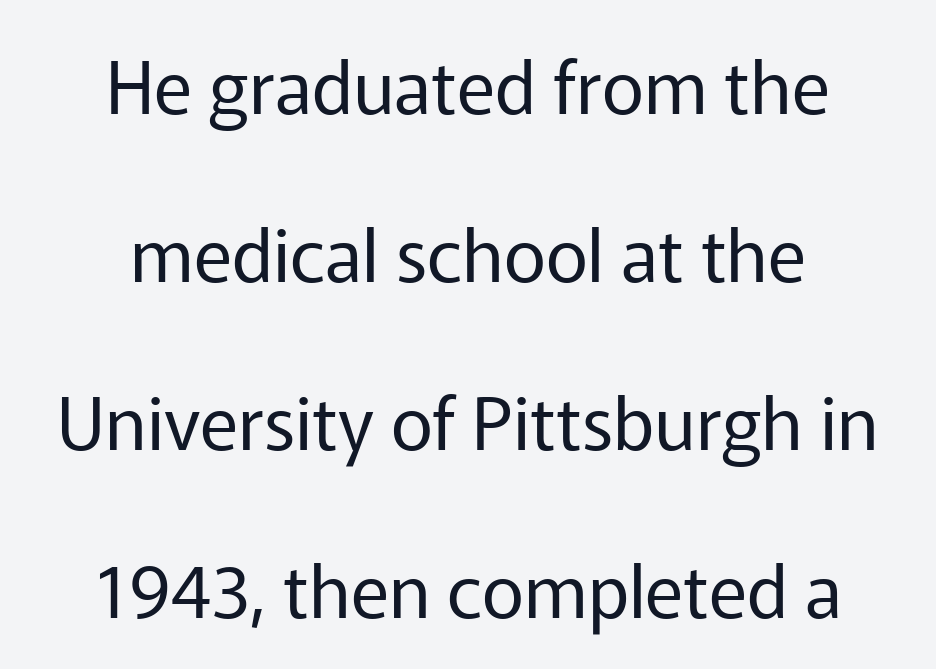
{"serif": "no", "italic": "no", "bold": "no", "weight": "regular", "width": "normal", "stroke_contrast": "low", "x_height": "medium", "monospaced": "no", "underline": "no", "align": "center", "line_spacing": "loose", "line_spacing_ratio": 2.3, "letter_spacing": "normal", "letter_spacing_em": 0.0, "glyph_px": 73}
